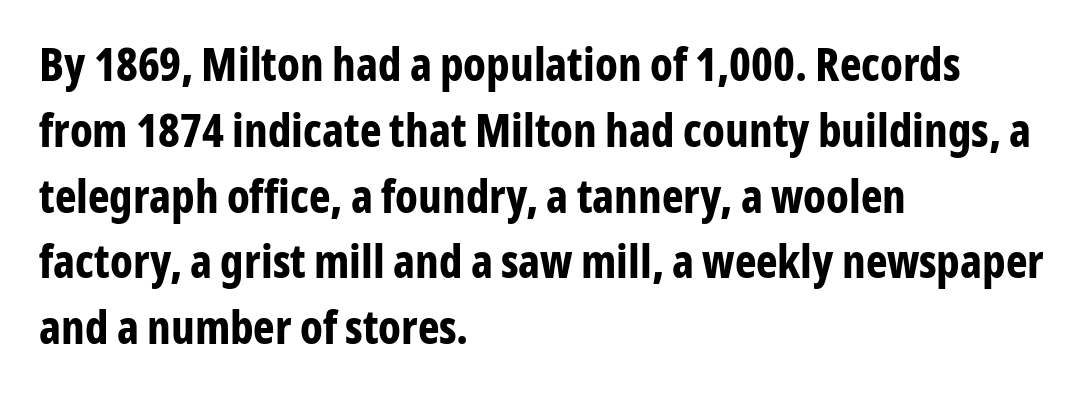
{"serif": "no", "italic": "no", "bold": "yes", "weight": "bold", "width": "condensed", "stroke_contrast": "low", "x_height": "medium", "monospaced": "no", "underline": "no", "align": "left", "line_spacing": "normal", "line_spacing_ratio": 1.43, "letter_spacing": "normal", "letter_spacing_em": 0.0, "glyph_px": 46}
